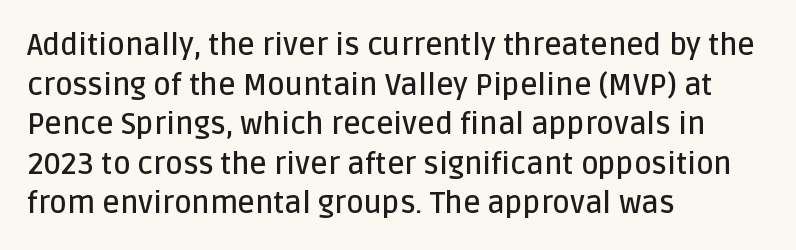
The glyphs are unaccompanied by any horizontal stroke below them. In CSS terms this would be text-align: left. Caption: standard tracking, unaltered. What kind of face is this? One without serifs — a sans. The letters advance in unequal steps, a hallmark of proportional type.
